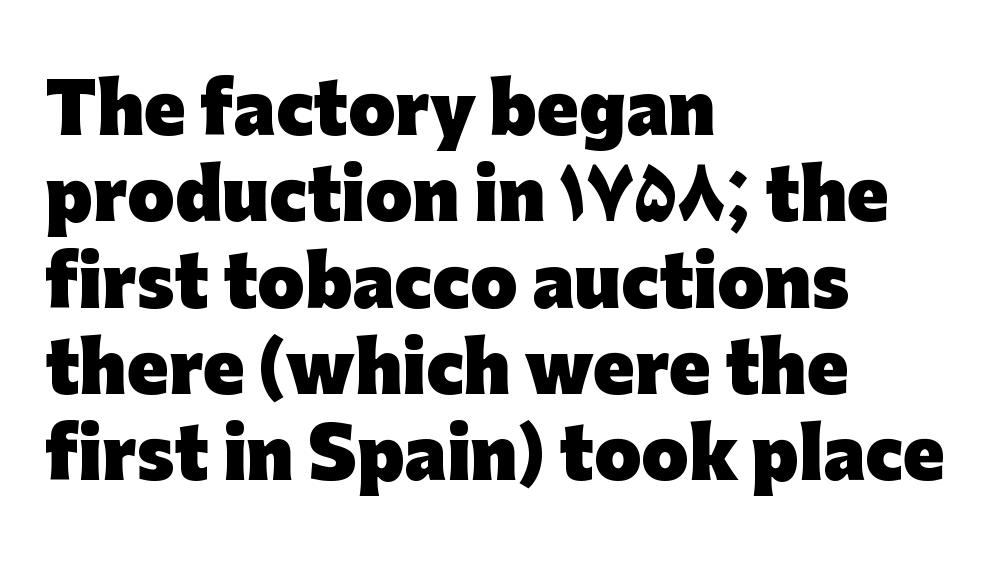
Decoration check: the copy has no underline. Here the designer chose a conventional face with non-uniform glyph widths. The glyphs have the mass of a bold cut. Rendered with straight, roman letterforms.
